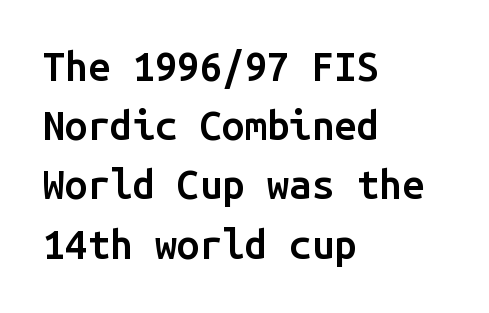
The image shows 40 px semibold sans-serif type, upright, monospaced; set left-aligned, normal line spacing (1.48x), normal letter spacing, not underlined; low stroke contrast and a medium x-height.
